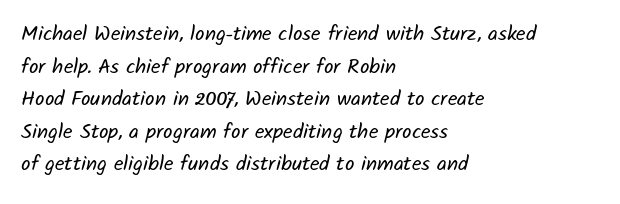
Q: Is the text bold? A: No.
Q: Is the text underlined? A: No.
Q: How is the paragraph aligned? A: Left-aligned.
Q: Is the spacing between letters normal or unusually wide? A: Normal.
Q: Is the spacing between lines tight, normal or loose? A: Normal.
